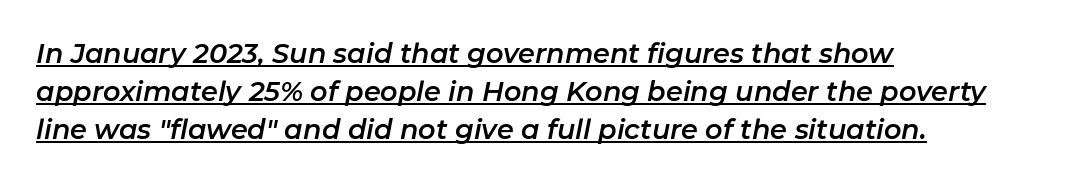
{"italic": "yes", "lean": "right", "slant_degrees": 11, "underline": "yes", "align": "left", "line_spacing": "normal", "line_spacing_ratio": 1.41, "letter_spacing": "normal", "letter_spacing_em": 0.0, "glyph_px": 27}
